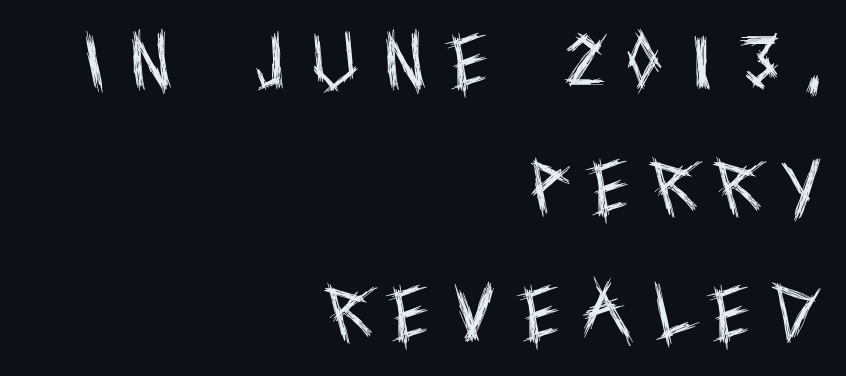
The image shows 63 px regular-weight, condensed sans-serif type, upright; set right-aligned, loose line spacing (2.0x), unusually wide letter spacing (+0.4 em), not underlined; a large x-height.
